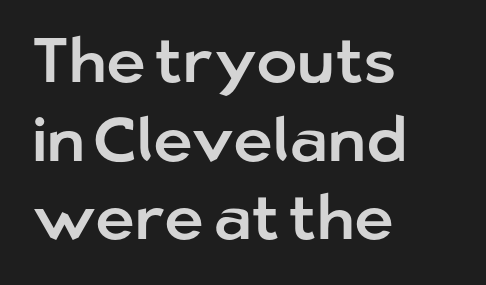
In terms of posture, this sample is upright. The rendering uses natural spacing where letterforms have individual widths. Font category for this specimen: sans-serif. How would I describe the line gaps? Plain and ordinary.
